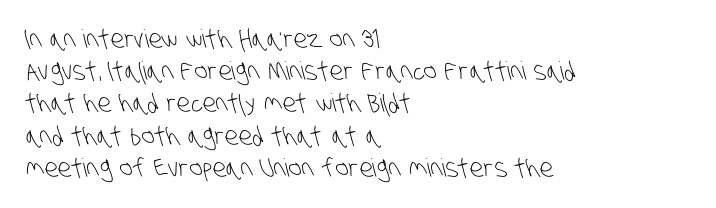
Vertical stems look standard width or narrower in stroke. Plain, unruled lines of type. How would I describe the line gaps? Plain and ordinary. The ragged edge is on the right, which tells us the setting is flush left. The letterforms sit shoulder to shoulder at normal distance.
